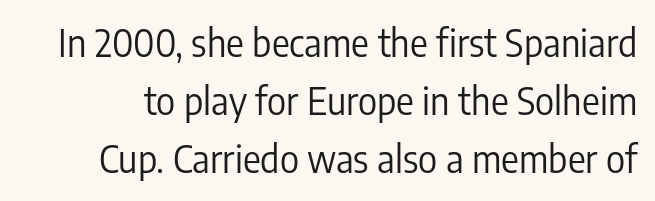
The lettering holds an erect, upright posture throughout. Font category for this specimen: sans-serif. The specimen omits any rule beneath the text block's lines. Weight: regular or lighter. Is the letter spacing exaggerated? No — it looks like the ordinary default. The passage shown stacks its lines at a standard gap.
